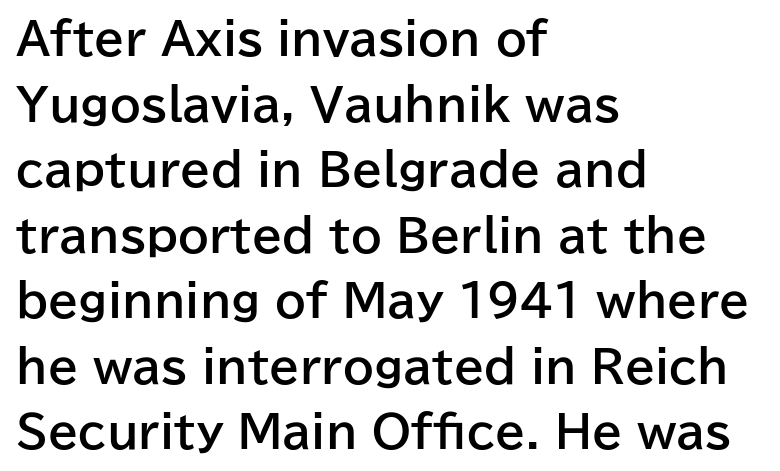
Q: Is the text bold? A: Yes.
Q: Is the text italic (slanted)? A: No, it is upright.
Q: Is the typeface a serif or a sans-serif typeface? A: Sans-serif.
Q: Is the text underlined? A: No.
Q: How is the paragraph aligned? A: Left-aligned.
Q: Is the spacing between letters normal or unusually wide? A: Normal.
Q: Is the spacing between lines tight, normal or loose? A: Normal.
Q: Width (condensed, normal, or wide)? A: Normal.
Q: Stroke contrast? A: Low.
Q: x-height? A: Medium.
Q: Monospaced? A: No.
